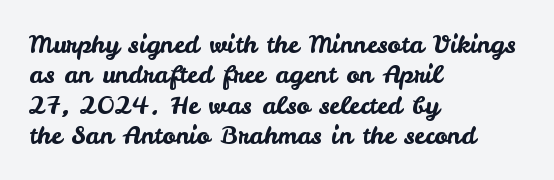
{"underline": "no", "align": "left", "line_spacing_ratio": 1.22, "letter_spacing": "normal", "letter_spacing_em": 0.0, "glyph_px": 25}
